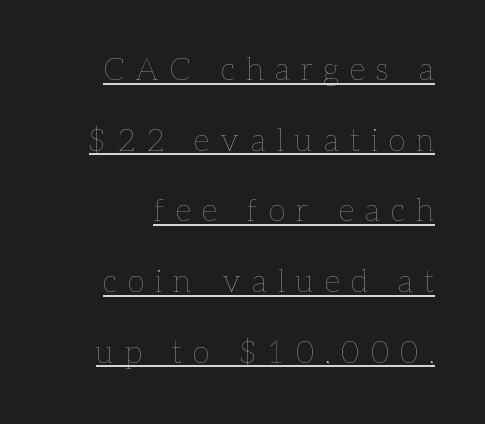
{"italic": "no", "bold": "no", "weight": "thin", "width": "normal", "stroke_contrast": "low", "x_height": "medium", "monospaced": "no", "underline": "yes", "line_spacing": "loose", "line_spacing_ratio": 2.28, "letter_spacing": "wide", "letter_spacing_em": 0.36, "glyph_px": 31}
